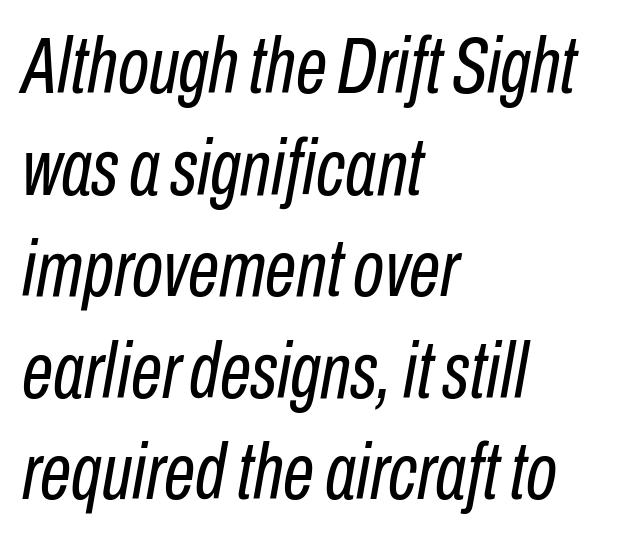
{"italic": "yes", "lean": "right", "slant_degrees": 10, "bold": "no", "weight": "regular", "width": "condensed", "stroke_contrast": "low", "x_height": "medium", "monospaced": "no", "underline": "no", "align": "left", "line_spacing": "normal", "line_spacing_ratio": 1.27, "letter_spacing": "normal", "letter_spacing_em": 0.0, "glyph_px": 80}
